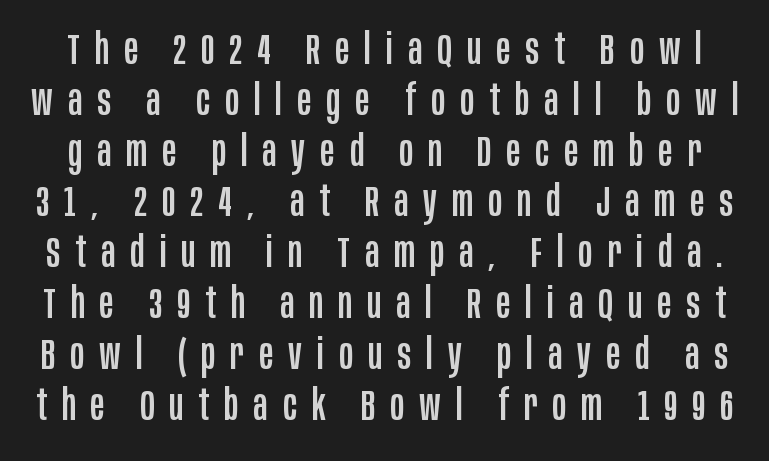
The image shows 42 px condensed sans-serif type, upright; set line spacing 1.21x, unusually wide letter spacing (+0.36 em), not underlined; low stroke contrast and a large x-height.
